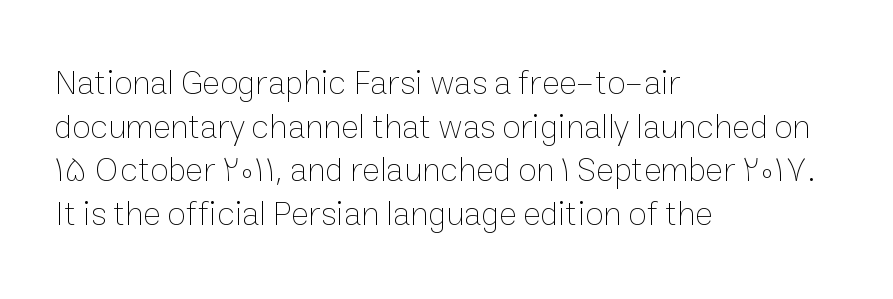
The tracking reads as untouched default to a designer's eye. Vertical spacing — default. Bold? No — there's no thickening of the strokes. The specimen omits any rule beneath the text block's lines.
